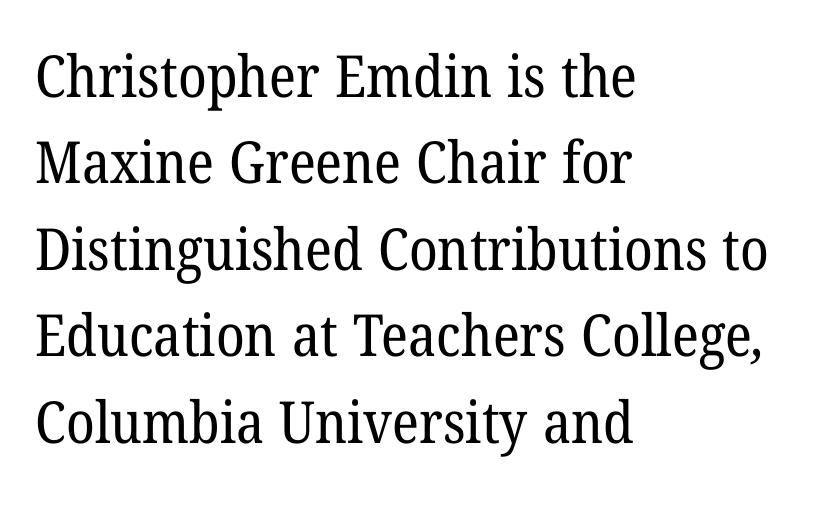
Q: Is the text bold? A: No.
Q: Is the typeface a serif or a sans-serif typeface? A: Serif.
Q: Is the text underlined? A: No.
Q: How is the paragraph aligned? A: Left-aligned.
Q: Is the spacing between letters normal or unusually wide? A: Normal.
Q: Is the spacing between lines tight, normal or loose? A: Normal.
Q: Width (condensed, normal, or wide)? A: Normal.
Q: Stroke contrast? A: Low.
Q: x-height? A: Medium.
Q: Monospaced? A: No.
